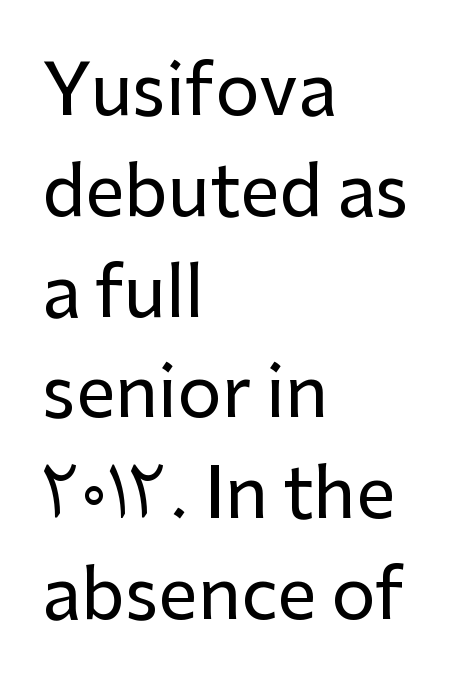
Glance below the letters and you will spot only blank space. Tracking here is standard; glyphs follow each other at the usual distance. Notice how descenders clear the ascenders below comfortably — that's standard leading. When letters stand straight like this, we call the style roman or upright. A typesetter would label this face a sans. This rendering uses left alignment, leaving the right contour irregular.
